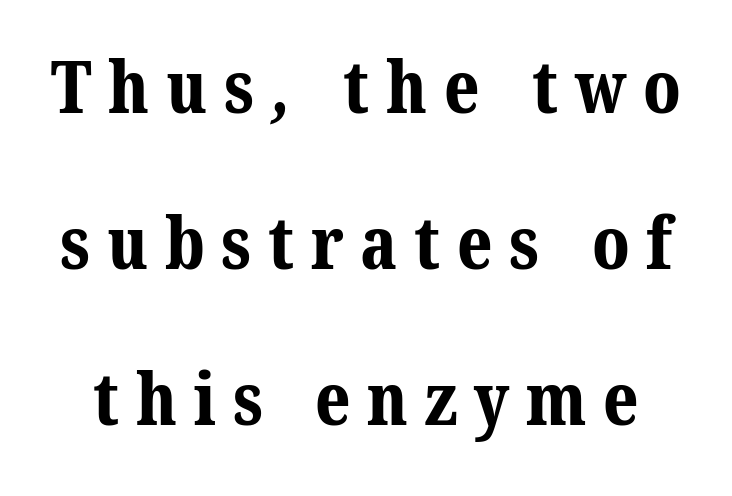
The image shows 73 px bold serif type; set loose line spacing (2.14x), unusually wide letter spacing (+0.23 em), not underlined; medium stroke contrast and a medium x-height.
